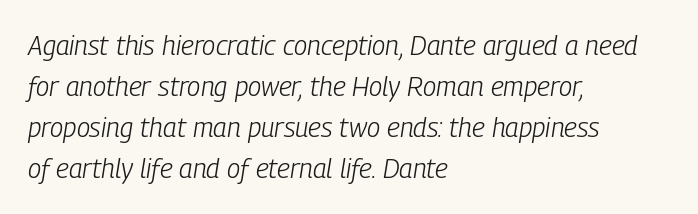
Q: Is the text bold? A: No.
Q: Is the text italic (slanted)? A: Yes, it leans right by about 9 degrees.
Q: Is the text underlined? A: No.
Q: How is the paragraph aligned? A: Left-aligned.
Q: Is the spacing between letters normal or unusually wide? A: Normal.
Q: Is the spacing between lines tight, normal or loose? A: Normal.
